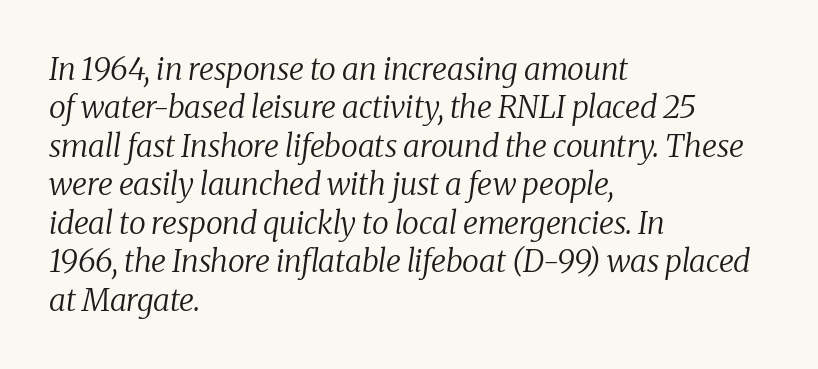
The image shows 31 px regular-weight serif type, italic (leaning right); set left-aligned, line spacing 1.24x, normal letter spacing, not underlined; medium stroke contrast and a medium x-height.
